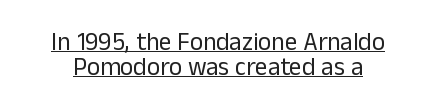
Q: Is the text bold? A: No.
Q: Is the text italic (slanted)? A: No, it is upright.
Q: Is the text underlined? A: Yes.
Q: Is the spacing between letters normal or unusually wide? A: Normal.
Q: Is the spacing between lines tight, normal or loose? A: Tight.
